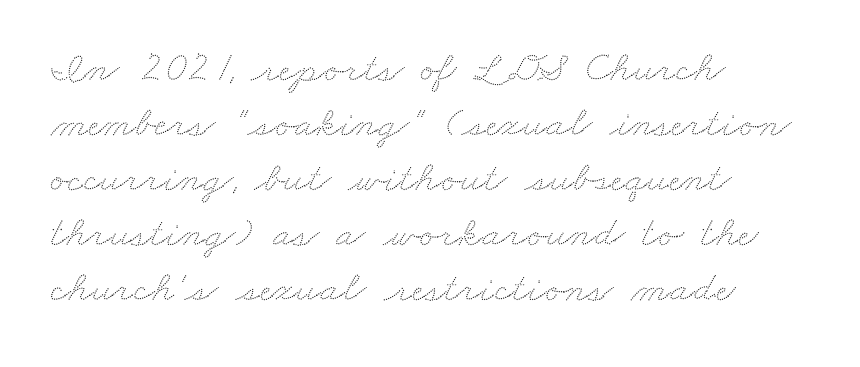
The image shows 43 px wide type; set left-aligned, normal line spacing (1.28x), normal letter spacing, not underlined; low stroke contrast and a small x-height.
